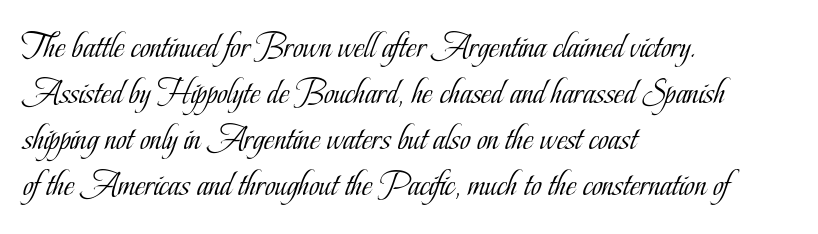
Lines of text with bare space underneath. The passage shown is typeset with a serif family. Caption: multi-line text, flush left, ragged right. Does extra space separate the letters? No, they use regular spacing. The vertical gap from one line to the next is medium.
